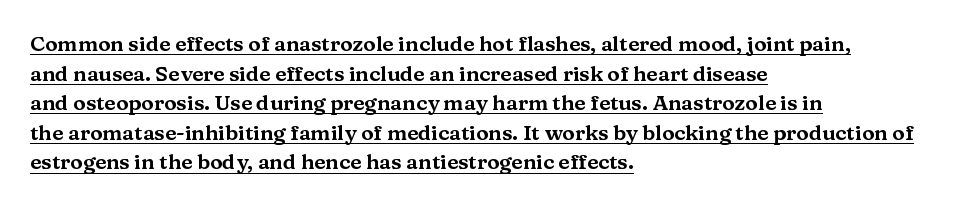
The image shows 21 px text type, upright; set left-aligned, normal line spacing (1.41x), normal letter spacing, underlined.
